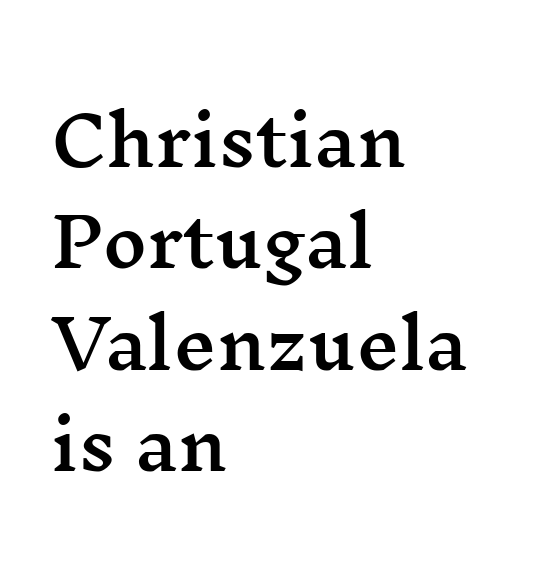
Type style note: has serifs. Is the block centered? No — it sits flush against the left margin. Nope, not italic — everything's standing straight. The glyphs are unaccompanied by any horizontal stroke below them. This sample has the flowing, uneven cadence of proportional lettering. The space between consecutive lines is moderate.
